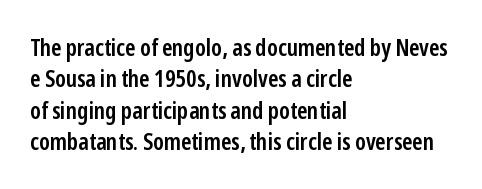
The image shows 24 px text type, upright; set left-aligned, normal line spacing (1.31x), normal letter spacing, not underlined.
